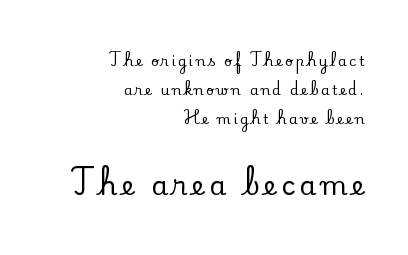
Q: Is the text italic (slanted)? A: No, it is upright.
Q: Is the text underlined? A: No.
Q: How is the paragraph aligned? A: Right-aligned.
Q: Is the spacing between lines tight, normal or loose? A: Loose.
Q: Which block of text is set in a larger size, the first (top) or the second (bottom)? A: The second (bottom) one.
